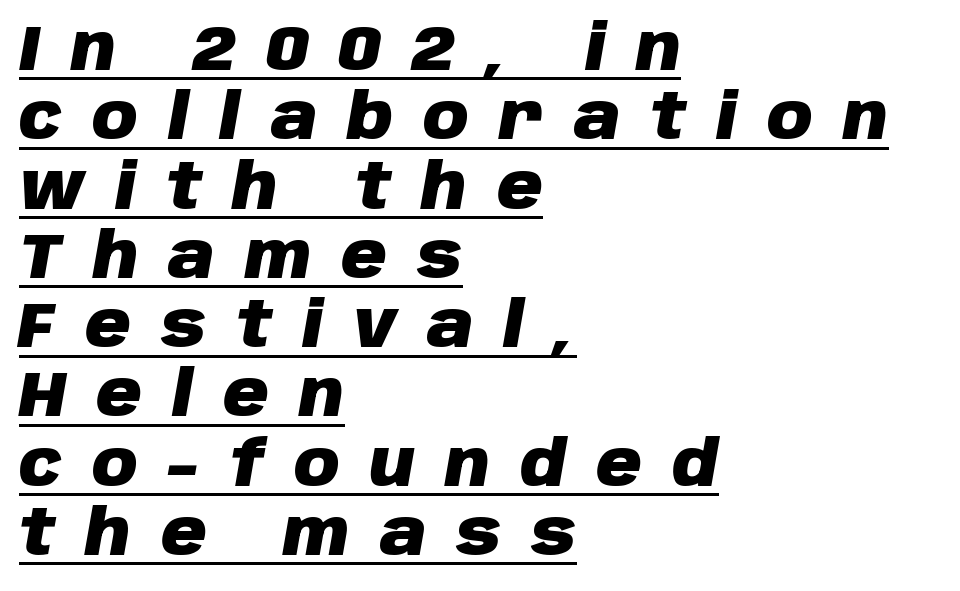
The image shows 63 px heavy type, italic (leaning right); set left-aligned, tight line spacing (1.1x), unusually wide letter spacing (+0.48 em), underlined; low stroke contrast and a large x-height.
